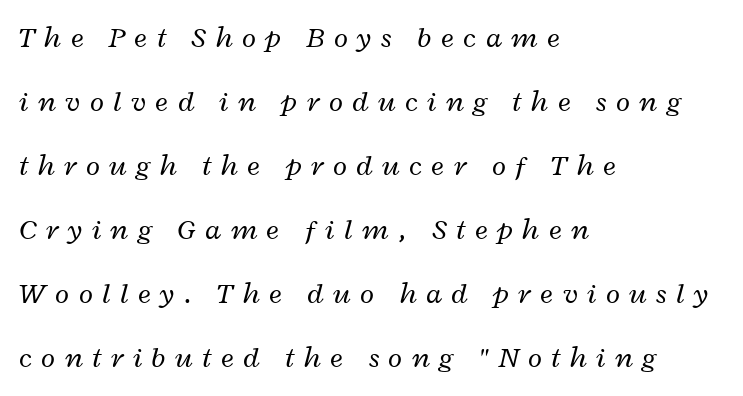
{"italic": "yes", "lean": "right", "slant_degrees": 12, "bold": "no", "weight": "regular", "width": "wide", "stroke_contrast": "low", "x_height": "medium", "monospaced": "no", "underline": "no", "align": "left", "line_spacing": "loose", "line_spacing_ratio": 2.21, "letter_spacing": "wide", "letter_spacing_em": 0.33, "glyph_px": 29}
